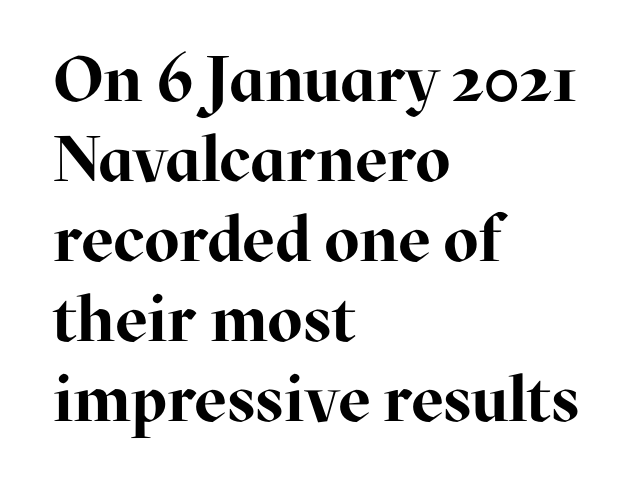
{"serif": "yes", "italic": "no", "bold": "yes", "weight": "bold", "width": "normal", "stroke_contrast": "high", "x_height": "medium", "monospaced": "no", "underline": "no", "align": "left", "line_spacing": "normal", "line_spacing_ratio": 1.25, "letter_spacing": "normal", "letter_spacing_em": 0.0, "glyph_px": 64}
